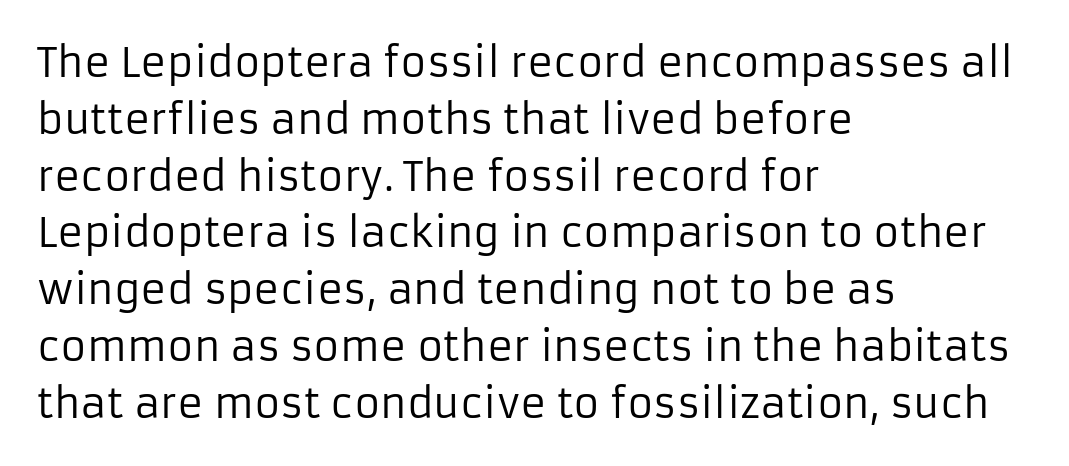
{"serif": "no", "italic": "no", "bold": "no", "weight": "regular", "width": "normal", "stroke_contrast": "low", "x_height": "medium", "monospaced": "no", "underline": "no", "align": "left", "line_spacing": "normal", "line_spacing_ratio": 1.42, "letter_spacing": "normal", "letter_spacing_em": 0.0, "glyph_px": 40}
